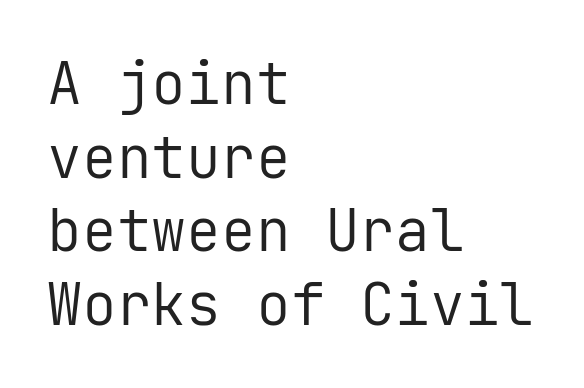
Stems and bowls with no extra thickness — not bold. A bare baseline throughout the passage. Grotesque or geometric, the face here clearly has no serifs. Look at the tracking — it's just the regular setting, nothing added. Interline gaps are of average width in this sample. Left-aligned paragraph, ragged on the right.
